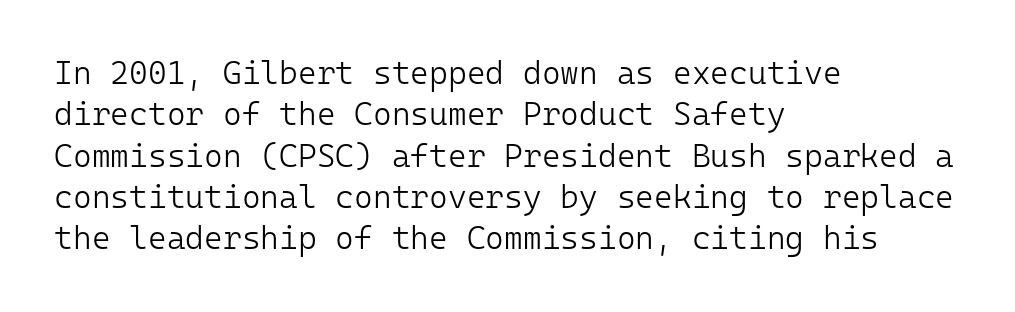
Quick note: underline off. Leading matches the norm, producing a regular column. Typeset ragged right — the left edge is the straight one. Quick note: not italic, upright. Font category for this specimen: sans-serif.
